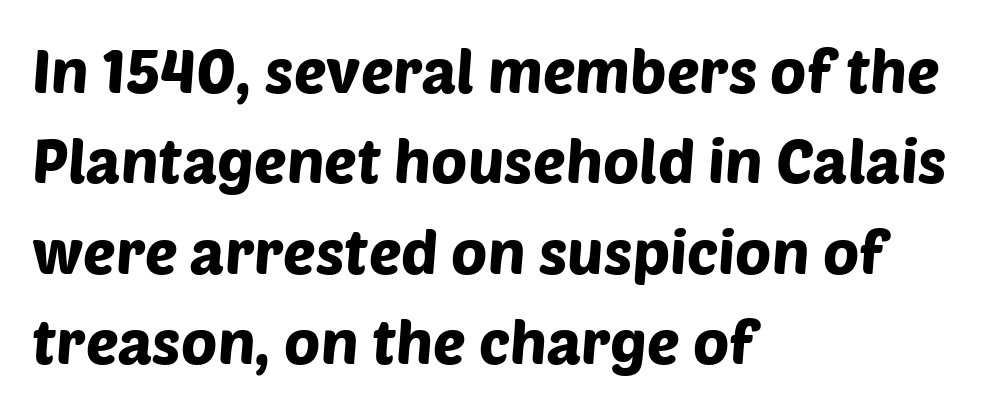
The image shows 61 px sans-serif type; set left-aligned, normal line spacing (1.48x), normal letter spacing, not underlined; low stroke contrast and a large x-height.
